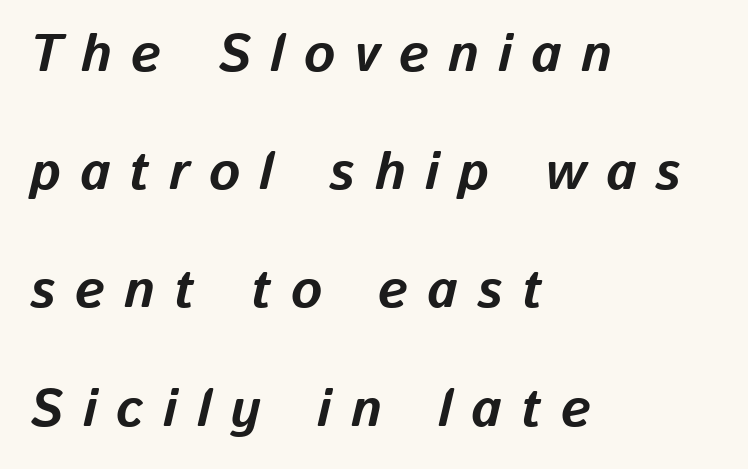
{"italic": "yes", "lean": "right", "slant_degrees": 13, "bold": "yes", "weight": "bold", "width": "normal", "stroke_contrast": "low", "x_height": "medium", "monospaced": "no", "underline": "no", "align": "left", "line_spacing": "loose", "line_spacing_ratio": 2.23, "letter_spacing": "wide", "letter_spacing_em": 0.36, "glyph_px": 53}
